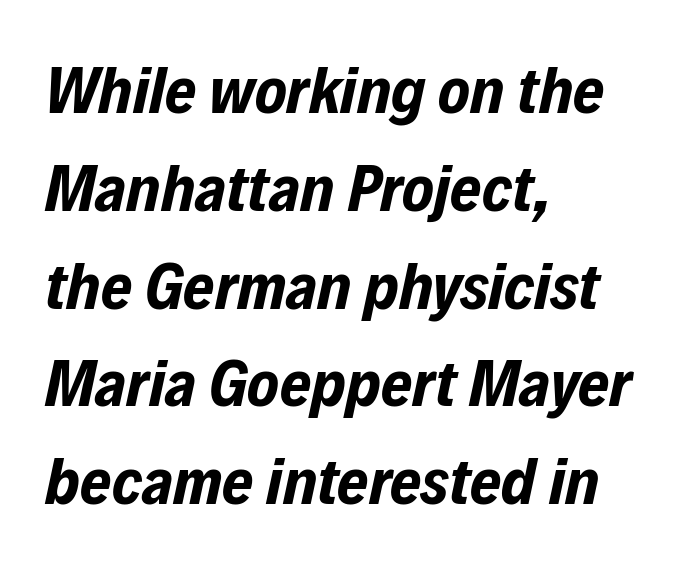
Proportional: the letters do not fall into vertical columns. Descenders hang freely into open space. Does the leading feel generous? No, just average. The horizontal fit of the characters is conventional and even. The passage shown is emphatically bold.
